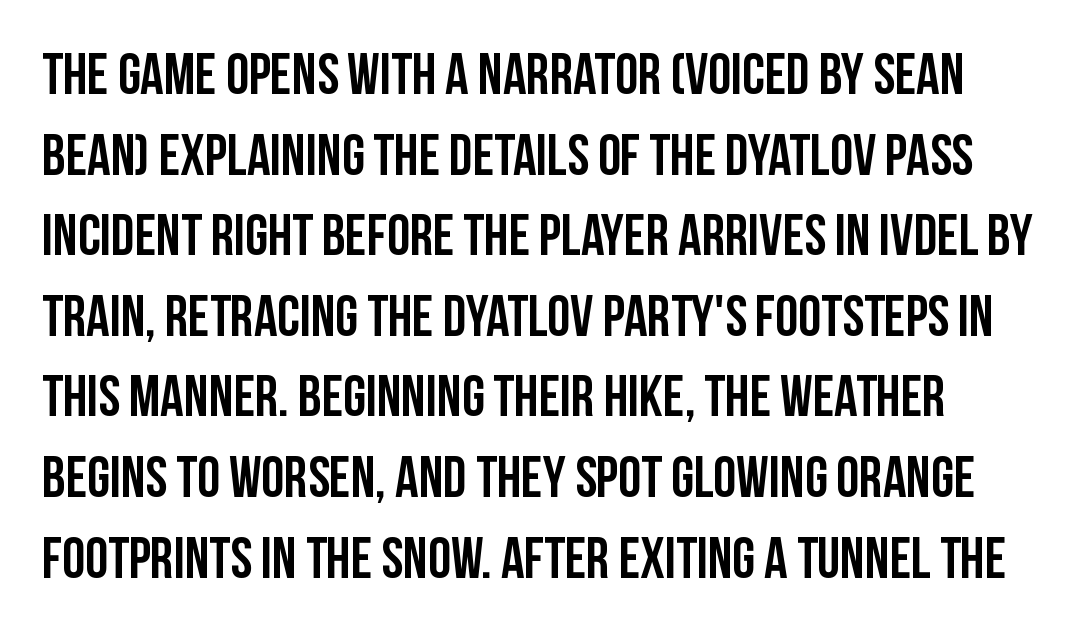
Rows of type keep a routine distance in the vertical direction. The string is rendered with underlining switched off. Nothing unusual about the tracking: characters are spaced as the font intends. Unlike italic type, these characters show no tilt at all. Letterform terminals end flat and unadorned throughout the passage.
